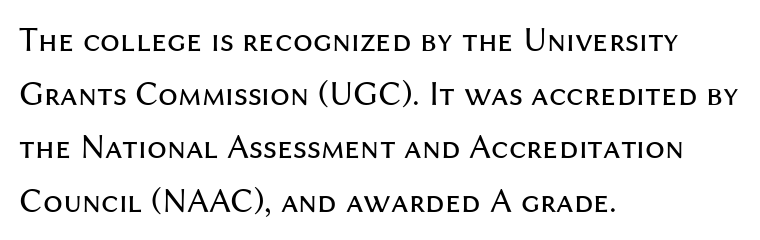
Q: Is the text bold? A: No.
Q: Is the text italic (slanted)? A: No, it is upright.
Q: Is the typeface a serif or a sans-serif typeface? A: Sans-serif.
Q: Is the text underlined? A: No.
Q: How is the paragraph aligned? A: Left-aligned.
Q: Is the spacing between letters normal or unusually wide? A: Normal.
Q: Is the spacing between lines tight, normal or loose? A: Normal.
Q: Width (condensed, normal, or wide)? A: Normal.
Q: Stroke contrast? A: Medium.
Q: x-height? A: Medium.
Q: Monospaced? A: No.
